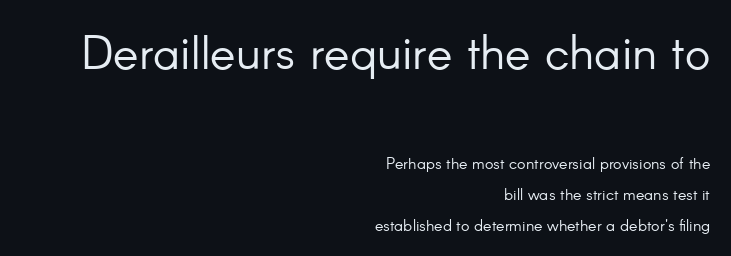
{"serif": "no", "italic": "no", "bold": "no", "weight": "light", "width": "normal", "stroke_contrast": "low", "x_height": "small", "monospaced": "no", "underline": "no", "align": "right", "line_spacing": "loose", "line_spacing_ratio": 1.94, "letter_spacing": "normal", "letter_spacing_em": 0.0, "larger_block": "first", "size_ratio": 3.0, "glyph_px": 48}
